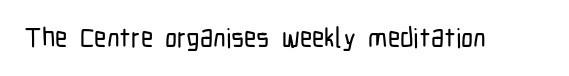
The image shows 27 px text type, upright; set normal letter spacing, not underlined.
